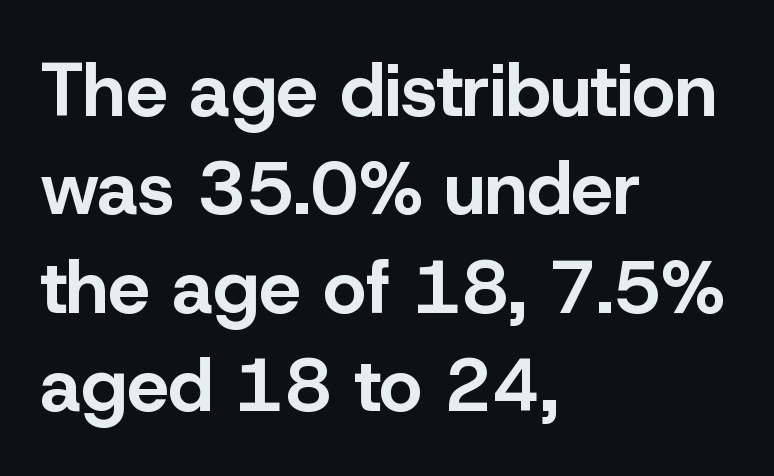
The image shows 74 px bold sans-serif type, upright; set left-aligned, normal line spacing (1.33x), normal letter spacing, not underlined; low stroke contrast and a medium x-height.
